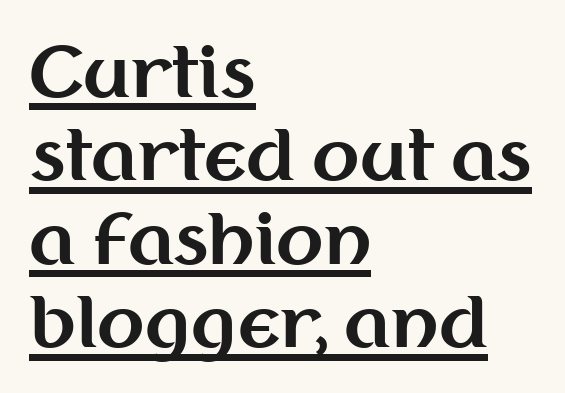
The image shows 69 px bold sans-serif type, upright; set left-aligned, line spacing 1.21x, normal letter spacing, underlined; medium stroke contrast and a medium x-height.
